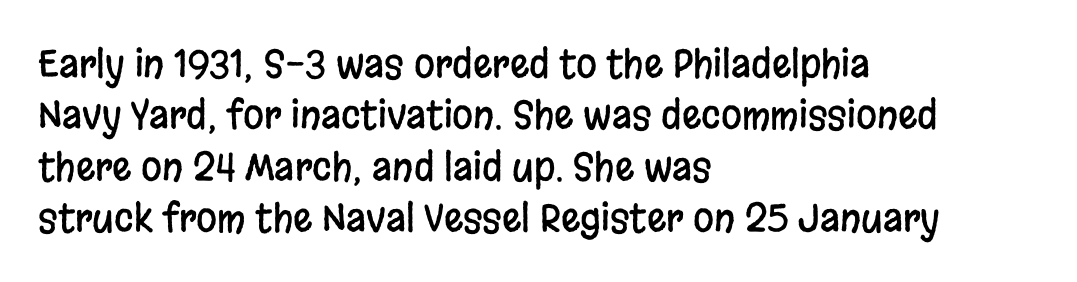
{"serif": "no", "italic": "no", "width": "condensed", "stroke_contrast": "low", "x_height": "large", "monospaced": "no", "underline": "no", "align": "left", "line_spacing": "normal", "line_spacing_ratio": 1.35, "letter_spacing": "normal", "letter_spacing_em": 0.0, "glyph_px": 38}
